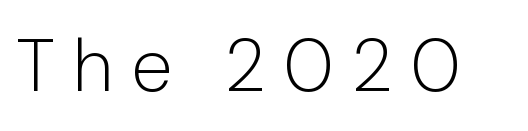
{"serif": "no", "italic": "no", "bold": "no", "weight": "light", "width": "normal", "stroke_contrast": "low", "x_height": "medium", "monospaced": "no", "underline": "no", "letter_spacing": "wide", "letter_spacing_em": 0.23, "glyph_px": 75}
